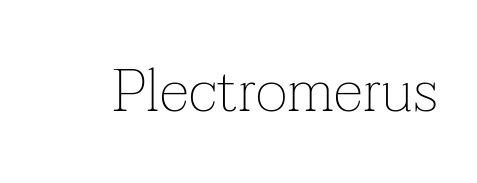
{"serif": "yes", "italic": "no", "bold": "no", "weight": "thin", "width": "normal", "stroke_contrast": "low", "x_height": "medium", "monospaced": "no", "underline": "no", "letter_spacing": "normal", "letter_spacing_em": 0.0, "glyph_px": 61}
